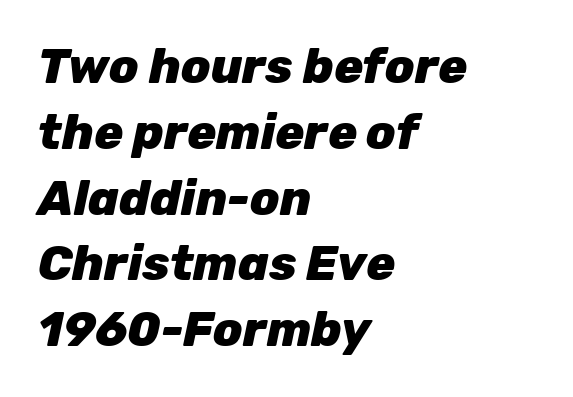
Q: Is the text bold? A: Yes.
Q: Is the text italic (slanted)? A: Yes, it leans right by about 12 degrees.
Q: Is the text underlined? A: No.
Q: How is the paragraph aligned? A: Left-aligned.
Q: Is the spacing between letters normal or unusually wide? A: Normal.
Q: Is the spacing between lines tight, normal or loose? A: Normal.
Q: Width (condensed, normal, or wide)? A: Normal.
Q: Stroke contrast? A: Low.
Q: x-height? A: Medium.
Q: Monospaced? A: No.
